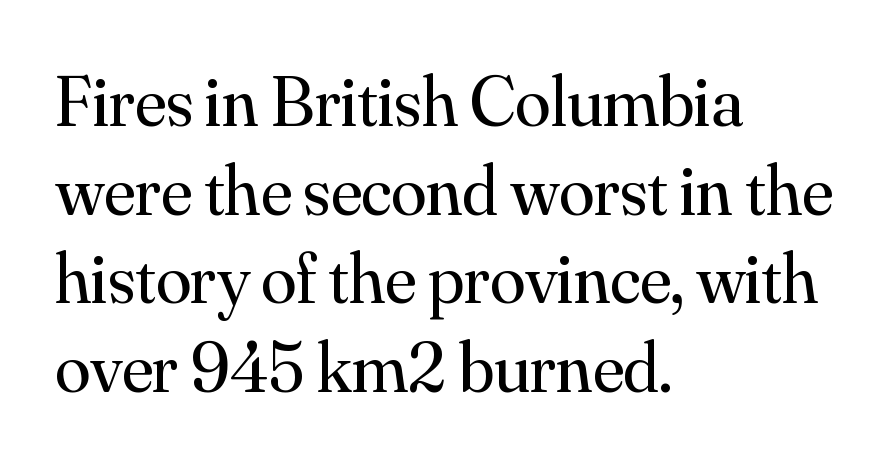
The image shows 72 px regular-weight serif type, upright; set left-aligned, line spacing 1.23x, normal letter spacing, not underlined; medium stroke contrast and a small x-height.
